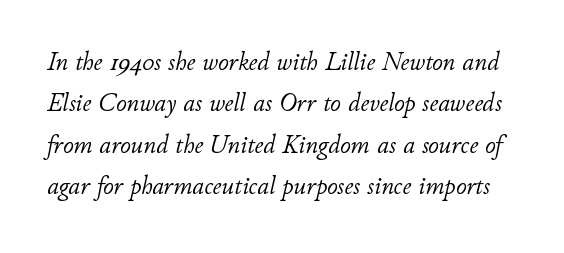
{"italic": "yes", "lean": "right", "slant_degrees": 11, "bold": "no", "underline": "no", "line_spacing": "normal", "line_spacing_ratio": 1.59, "letter_spacing": "normal", "letter_spacing_em": 0.0, "glyph_px": 26}
